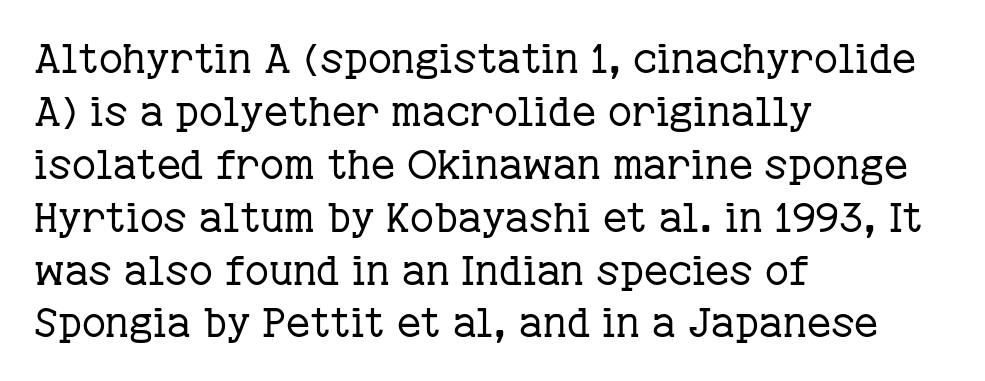
Typeset ragged right — the left edge is the straight one. Is the type heavy? It reads as light-to-regular instead. Interline gaps are of average width in this sample. This is the regular roman posture of the typeface. The face used here is proportionally spaced, like ordinary book or web type. The characters display serif detailing at their extremities.
